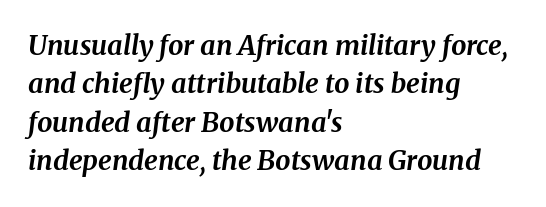
Line beginnings align vertically; line endings do not. Slanted lettering throughout. I'd describe the lettering as bold — thick and assertive. Regular leading. Here the glyphs are tracked normally, forming tight word shapes. Underlining? Definitely not there.
